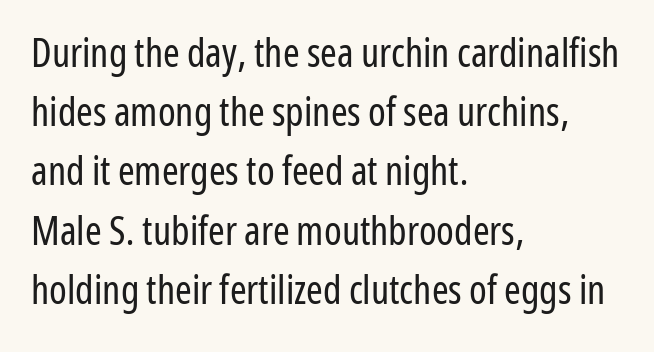
The image shows 40 px regular-weight, condensed sans-serif type, upright; set left-aligned, normal line spacing (1.48x), normal letter spacing, not underlined; low stroke contrast and a medium x-height.
